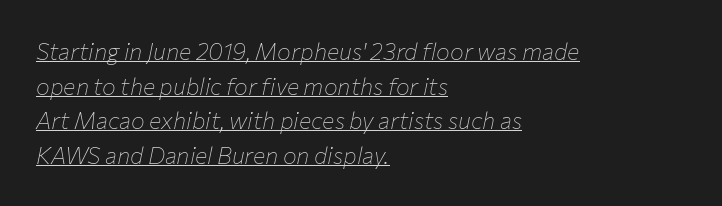
Q: Is the text bold? A: No.
Q: Is the text italic (slanted)? A: Yes, it leans right by about 12 degrees.
Q: Is the text underlined? A: Yes.
Q: How is the paragraph aligned? A: Left-aligned.
Q: Is the spacing between letters normal or unusually wide? A: Normal.
Q: Is the spacing between lines tight, normal or loose? A: Normal.
